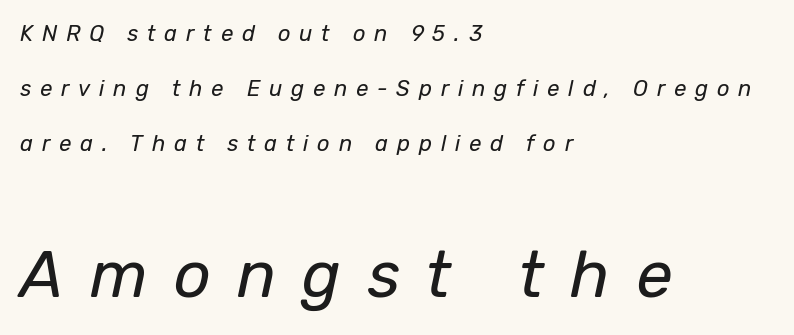
{"italic": "yes", "lean": "right", "slant_degrees": 12, "bold": "no", "weight": "regular", "width": "normal", "stroke_contrast": "low", "x_height": "medium", "monospaced": "no", "underline": "no", "align": "left", "line_spacing": "loose", "line_spacing_ratio": 2.49, "letter_spacing": "wide", "letter_spacing_em": 0.4, "larger_block": "second", "size_ratio": 2.95, "glyph_px": 65}
